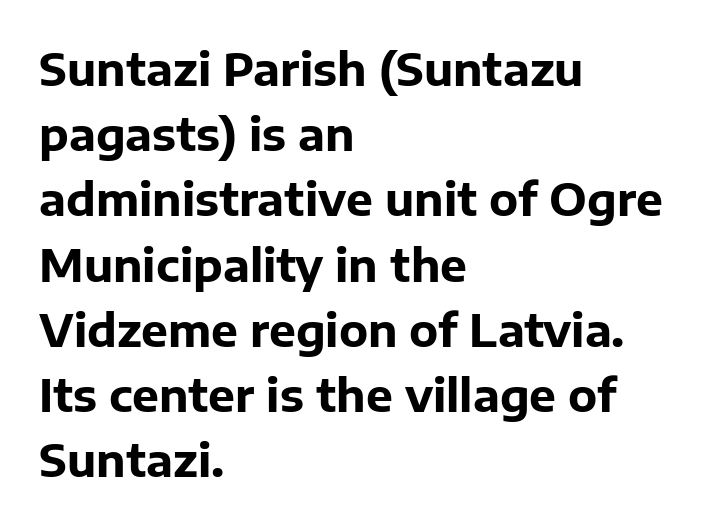
This sample uses an upright cut, with every glyph sitting square on the baseline. Honestly, the row spacing looks completely unremarkable. The line texture is even and compact thanks to regular tracking. This sample uses a sans-serif face.
